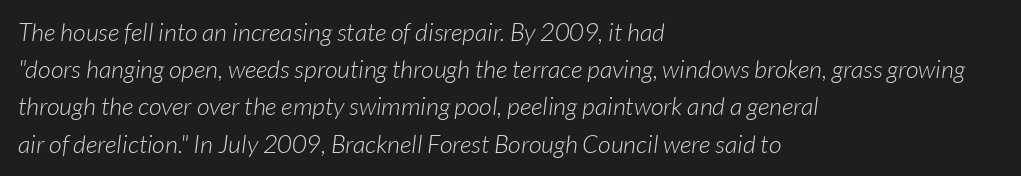
Lines of text with bare space underneath. Reading down the column, the eye jumps a familiar distance to each next line. Weight: not bold — regular or lighter. You could call the tracking neutral — neither tight nor loose. This sample is left-justified, so line endings fall wherever the words run out.
